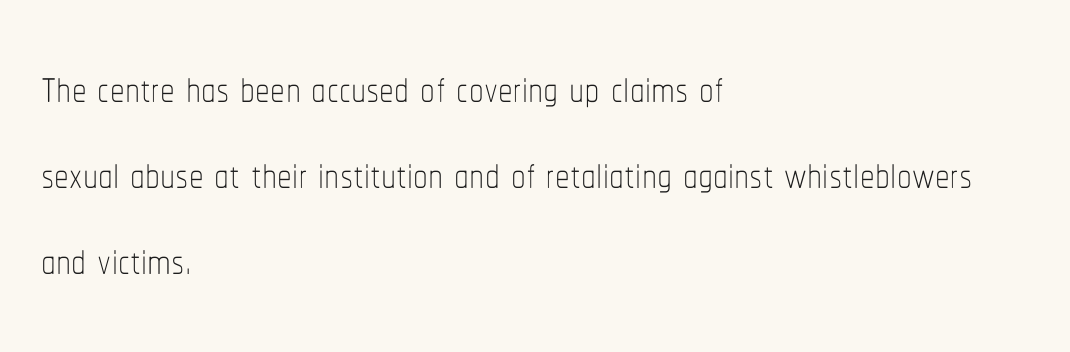
The image shows 59 px thin, condensed type, upright; set left-aligned, normal line spacing (1.46x), normal letter spacing, not underlined; low stroke contrast and a medium x-height.
